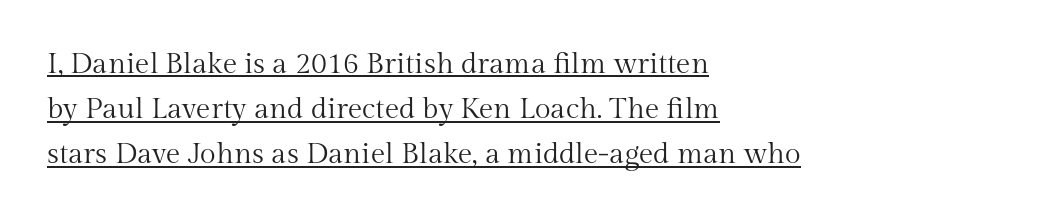
Q: Is the text bold? A: No.
Q: Is the text italic (slanted)? A: No, it is upright.
Q: Is the typeface a serif or a sans-serif typeface? A: Serif.
Q: Is the text underlined? A: Yes.
Q: How is the paragraph aligned? A: Left-aligned.
Q: Is the spacing between letters normal or unusually wide? A: Normal.
Q: Is the spacing between lines tight, normal or loose? A: Normal.
Q: Width (condensed, normal, or wide)? A: Normal.
Q: Stroke contrast? A: Medium.
Q: x-height? A: Medium.
Q: Monospaced? A: No.
